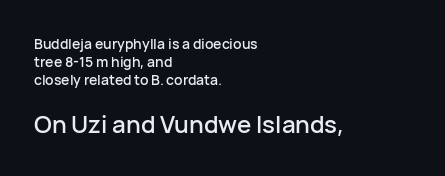
The image shows 24 px text type, upright; set left-aligned, normal line spacing (1.29x), normal letter spacing, not underlined; the second (bottom) block is 1.71x larger.
